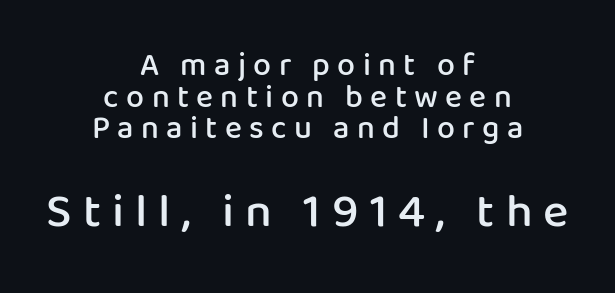
The image shows 48 px semibold sans-serif type, upright; set centered, tight line spacing (0.99x), unusually wide letter spacing (+0.23 em), not underlined; the second (bottom) block is 1.5x larger; low stroke contrast and a medium x-height.
